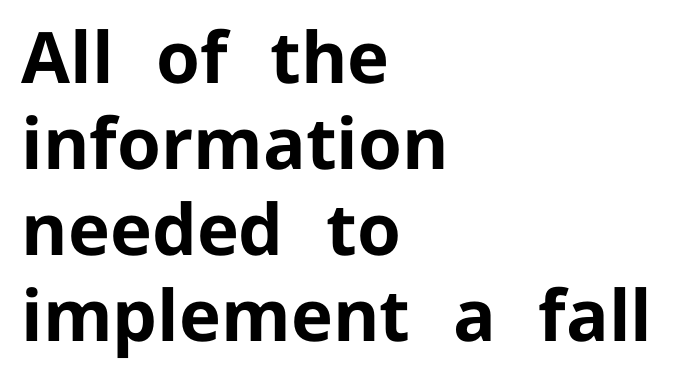
What stands out about the letter spacing? Nothing — it is the standard amount. Nothing sits at the stroke ends, so this counts as sans-serif. The compositor pushed each line to the left boundary. This sample uses an upright cut, with every glyph sitting square on the baseline.
